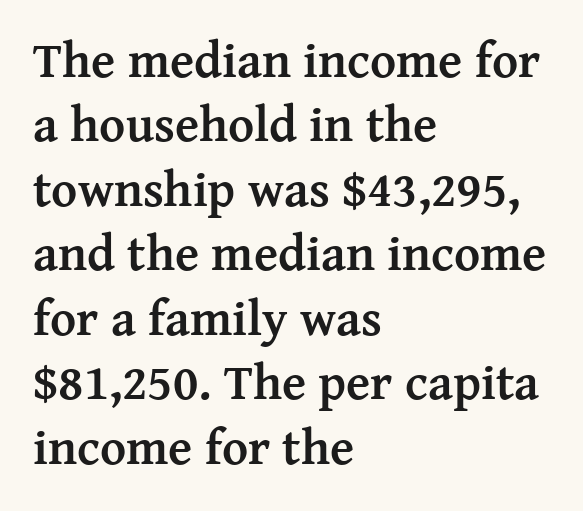
The image shows 50 px semibold serif type, upright; set left-aligned, normal line spacing (1.29x), normal letter spacing, not underlined; medium stroke contrast and a medium x-height.
